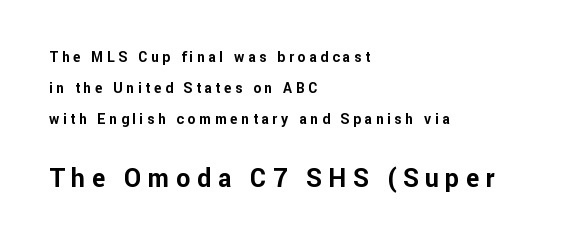
The image shows 25 px bold type, upright; set left-aligned, loose line spacing (2.23x), unusually wide letter spacing (+0.26 em), not underlined; the second (bottom) block is 1.79x larger.
